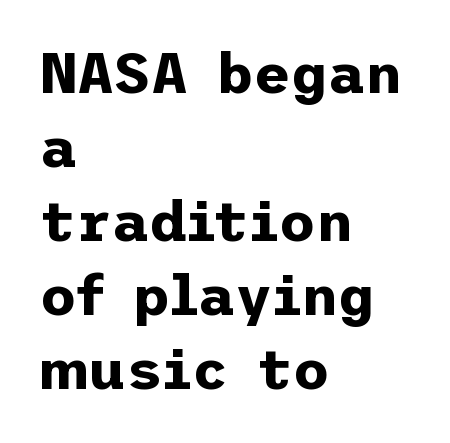
Q: Is the text bold? A: Yes.
Q: Is the text italic (slanted)? A: No, it is upright.
Q: Is the typeface a serif or a sans-serif typeface? A: Sans-serif.
Q: Is the text underlined? A: No.
Q: How is the paragraph aligned? A: Left-aligned.
Q: Is the spacing between letters normal or unusually wide? A: Normal.
Q: Is the spacing between lines tight, normal or loose? A: Normal.
Q: Width (condensed, normal, or wide)? A: Normal.
Q: Stroke contrast? A: Low.
Q: x-height? A: Medium.
